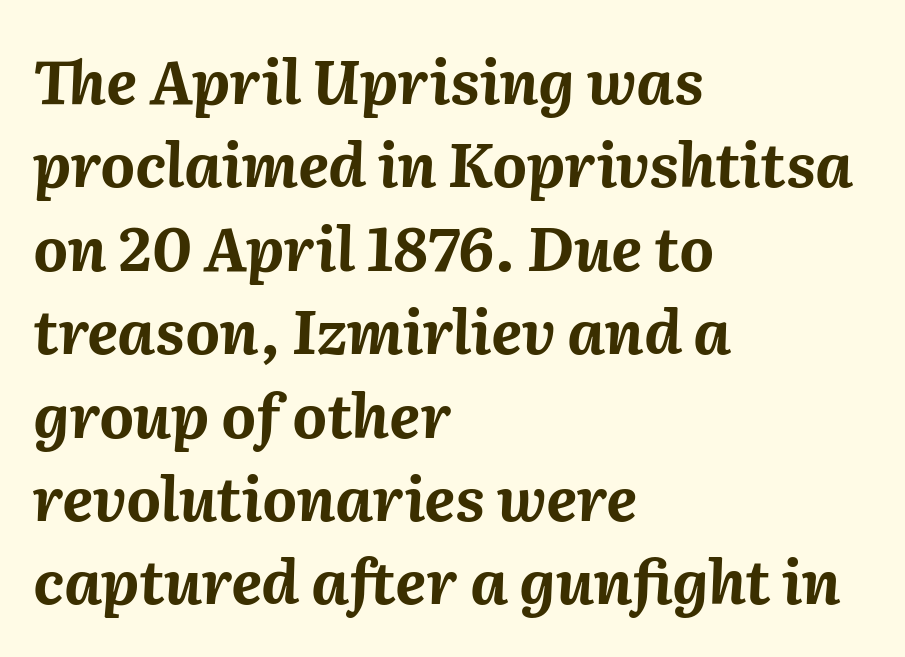
Q: Is the text bold? A: Yes.
Q: Is the text italic (slanted)? A: Yes, it leans right by about 2 degrees.
Q: Is the text underlined? A: No.
Q: How is the paragraph aligned? A: Left-aligned.
Q: Is the spacing between letters normal or unusually wide? A: Normal.
Q: Is the spacing between lines tight, normal or loose? A: Normal.
Q: Width (condensed, normal, or wide)? A: Normal.
Q: Stroke contrast? A: Medium.
Q: x-height? A: Medium.
Q: Monospaced? A: No.
